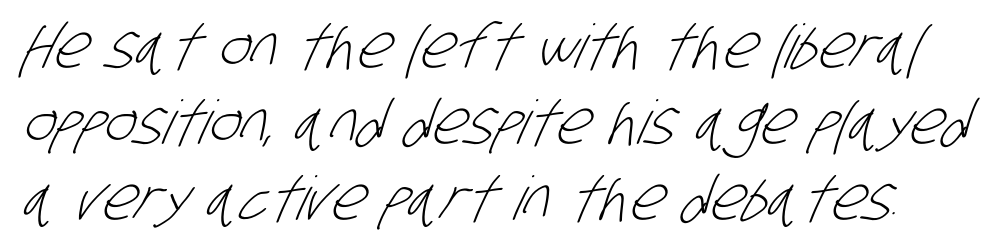
Q: Is the text bold? A: No.
Q: Is the typeface a serif or a sans-serif typeface? A: Sans-serif.
Q: Is the text underlined? A: No.
Q: Is the spacing between letters normal or unusually wide? A: Normal.
Q: Is the spacing between lines tight, normal or loose? A: Normal.
Q: Width (condensed, normal, or wide)? A: Condensed.
Q: Stroke contrast? A: Low.
Q: x-height? A: Large.
Q: Monospaced? A: No.
